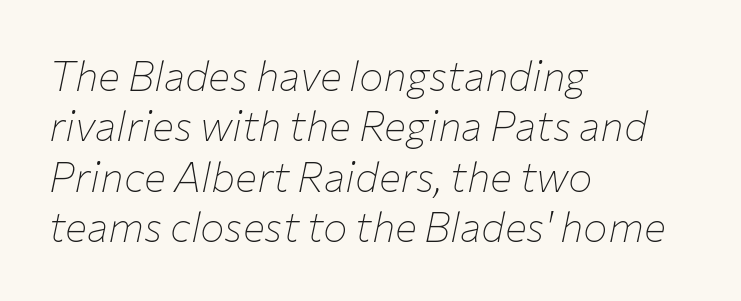
The image shows 41 px thin type, italic (leaning right); set left-aligned, line spacing 1.23x, normal letter spacing, not underlined; low stroke contrast and a medium x-height.
